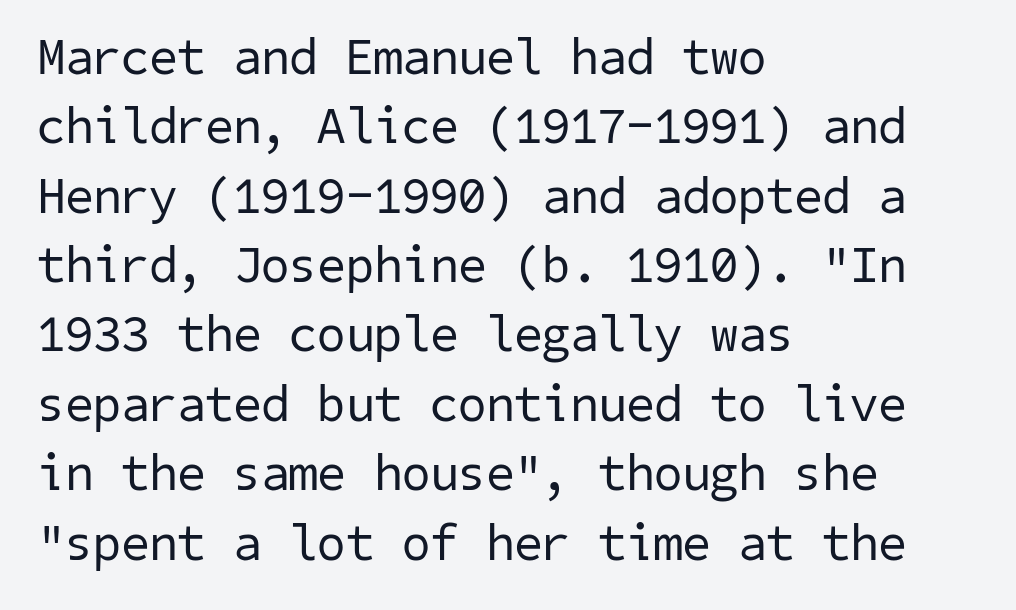
Q: Is the text bold? A: No.
Q: Is the typeface a serif or a sans-serif typeface? A: Sans-serif.
Q: Is the text underlined? A: No.
Q: How is the paragraph aligned? A: Left-aligned.
Q: Is the spacing between letters normal or unusually wide? A: Normal.
Q: Is the spacing between lines tight, normal or loose? A: Normal.
Q: Width (condensed, normal, or wide)? A: Normal.
Q: Stroke contrast? A: Low.
Q: x-height? A: Medium.
